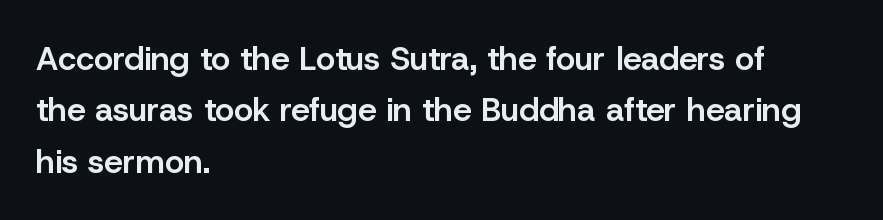
Q: Is the text bold? A: Semi-bold.
Q: Is the text italic (slanted)? A: No, it is upright.
Q: Is the typeface a serif or a sans-serif typeface? A: Sans-serif.
Q: Is the text underlined? A: No.
Q: How is the paragraph aligned? A: Left-aligned.
Q: Is the spacing between letters normal or unusually wide? A: Normal.
Q: Is the spacing between lines tight, normal or loose? A: Normal.
Q: Width (condensed, normal, or wide)? A: Normal.
Q: Stroke contrast? A: Low.
Q: x-height? A: Medium.
Q: Monospaced? A: No.
